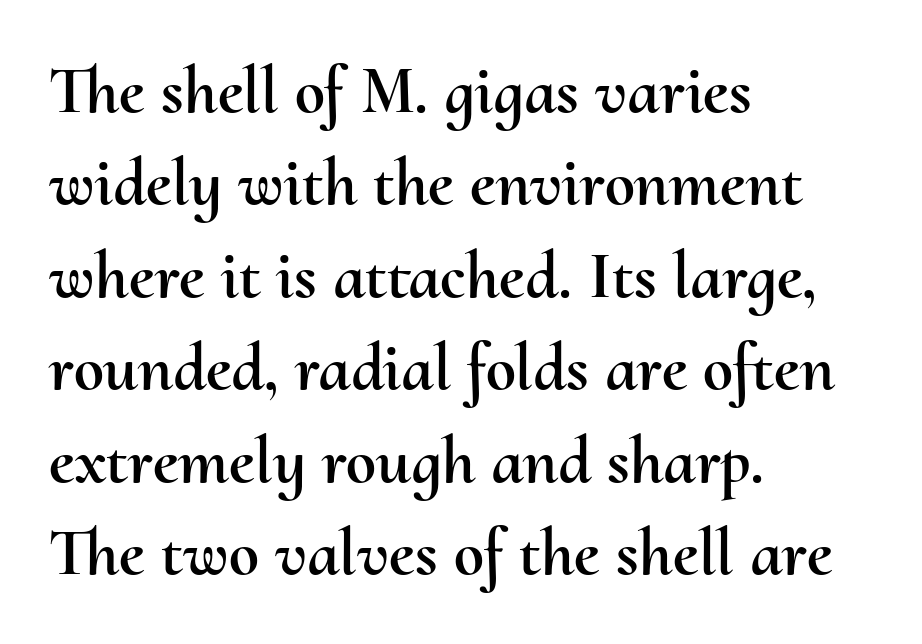
{"italic": "no", "width": "normal", "stroke_contrast": "medium", "x_height": "small", "monospaced": "no", "underline": "no", "align": "left", "line_spacing": "normal", "line_spacing_ratio": 1.36, "letter_spacing": "normal", "letter_spacing_em": 0.0, "glyph_px": 68}
